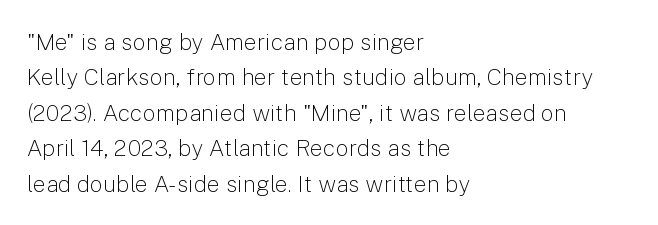
The image shows 23 px text type, upright; set left-aligned, normal line spacing (1.54x), normal letter spacing, not underlined.
